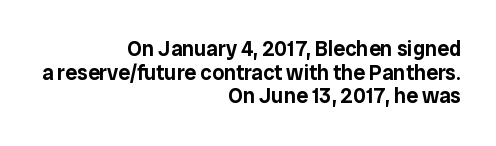
The rendering anchors every line to the right-hand side. The space between consecutive lines is stingy. The letterforms sit shoulder to shoulder at normal distance. Unlike italic type, these characters show no tilt at all. Any mark beneath the type? The region is blank.
